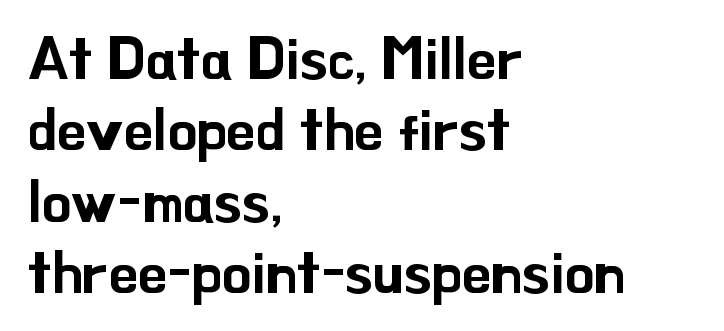
{"serif": "no", "italic": "no", "width": "normal", "stroke_contrast": "low", "x_height": "small", "monospaced": "no", "underline": "no", "align": "left", "line_spacing_ratio": 1.21, "letter_spacing": "normal", "letter_spacing_em": 0.0, "glyph_px": 59}
